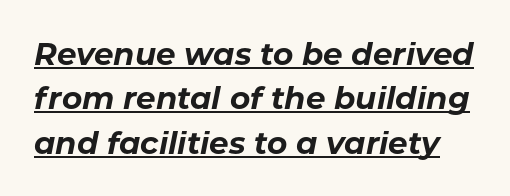
{"italic": "yes", "lean": "right", "slant_degrees": 11, "bold": "yes", "weight": "bold", "width": "normal", "stroke_contrast": "low", "x_height": "medium", "monospaced": "no", "underline": "yes", "line_spacing": "normal", "line_spacing_ratio": 1.43, "letter_spacing": "normal", "letter_spacing_em": 0.0, "glyph_px": 31}
